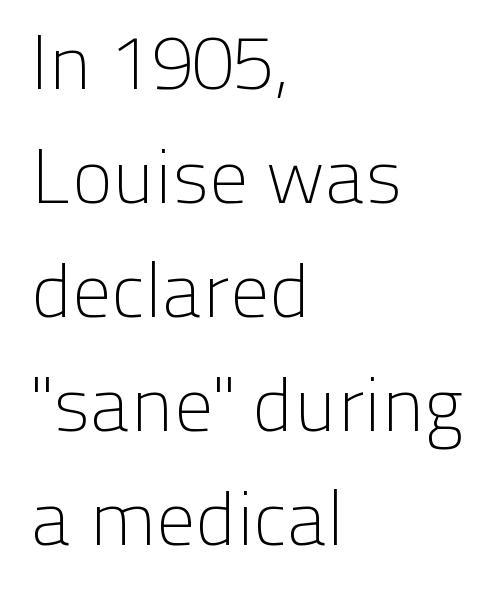
Check under the words: just untouched page. Regarding leading, the lines here are spaced in the standard way. This sample is left-justified, so line endings fall wherever the words run out. The lettering stays uniformly vertical, giving the passage a roman look.
